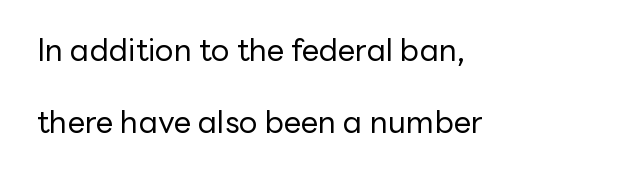
Q: Is the text bold? A: No.
Q: Is the text italic (slanted)? A: No, it is upright.
Q: Is the typeface a serif or a sans-serif typeface? A: Sans-serif.
Q: Is the text underlined? A: No.
Q: How is the paragraph aligned? A: Left-aligned.
Q: Is the spacing between letters normal or unusually wide? A: Normal.
Q: Is the spacing between lines tight, normal or loose? A: Loose.
Q: Width (condensed, normal, or wide)? A: Normal.
Q: Stroke contrast? A: Low.
Q: x-height? A: Medium.
Q: Monospaced? A: No.
